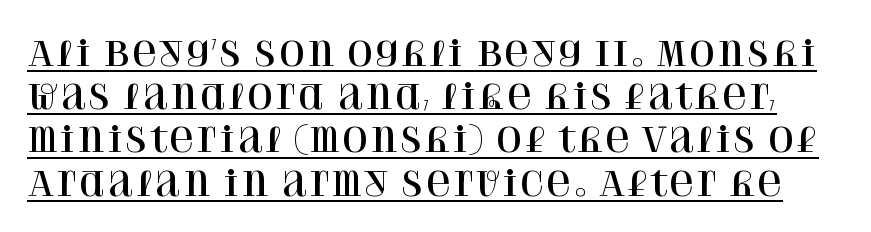
This sample keeps an unexceptional amount of space between lines. Notice how a bar underscores the lettering throughout. Is this a fixed-width face? No — the glyphs have proportional, varying widths. The lettering stays uniformly vertical, giving the passage a roman look. The text was rendered using a seriffed face with decorative stroke endings. Glyph-to-glyph distance matches everyday printed text.
